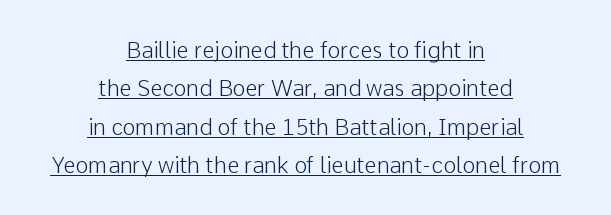
The image shows 22 px text type, upright; set centered, line spacing 1.74x, normal letter spacing, underlined.
